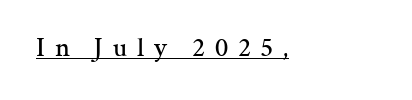
{"italic": "no", "underline": "yes", "align": "left", "letter_spacing": "wide", "letter_spacing_em": 0.36, "glyph_px": 27}
